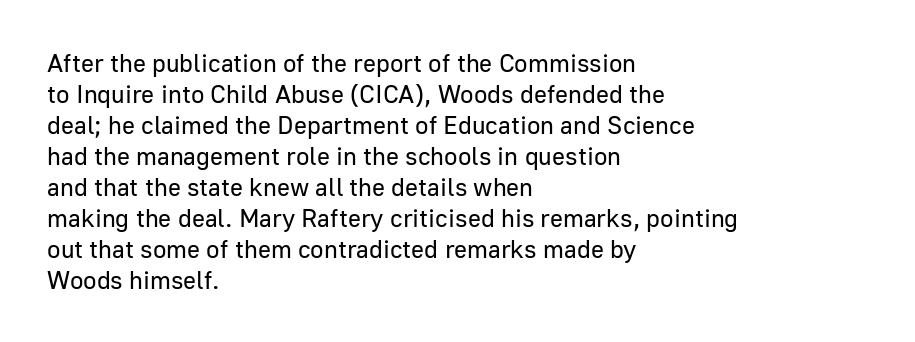
The image shows 25 px text type, upright; set left-aligned, line spacing 1.24x, normal letter spacing, not underlined.
